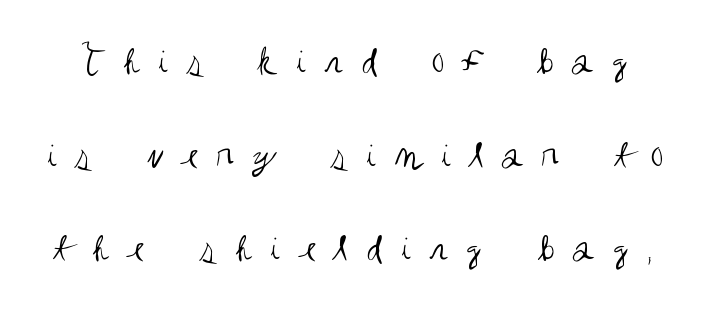
{"serif": "no", "bold": "no", "weight": "regular", "width": "condensed", "stroke_contrast": "medium", "x_height": "large", "monospaced": "no", "underline": "no", "line_spacing": "loose", "line_spacing_ratio": 2.23, "letter_spacing": "wide", "letter_spacing_em": 0.39, "glyph_px": 42}
